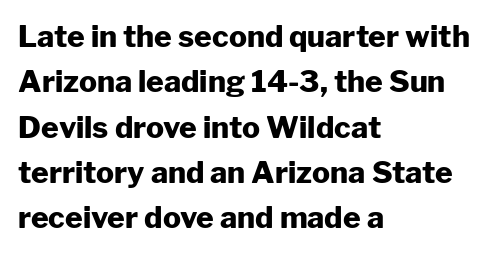
Each line starts at the same left margin while the right side varies. Stroke terminals: plain, sans-serif. Does extra space separate the letters? No, they use regular spacing. Lines of text with bare space underneath. In terms of posture, this sample is upright. This is heavy type, rendered in bold.
